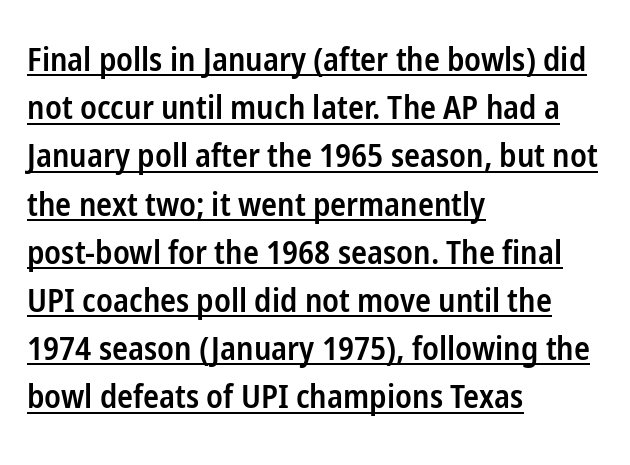
{"serif": "no", "italic": "no", "bold": "semi", "weight": "semibold", "width": "condensed", "stroke_contrast": "low", "x_height": "medium", "monospaced": "no", "underline": "yes", "align": "left", "line_spacing": "normal", "line_spacing_ratio": 1.46, "letter_spacing": "normal", "letter_spacing_em": 0.0, "glyph_px": 33}
